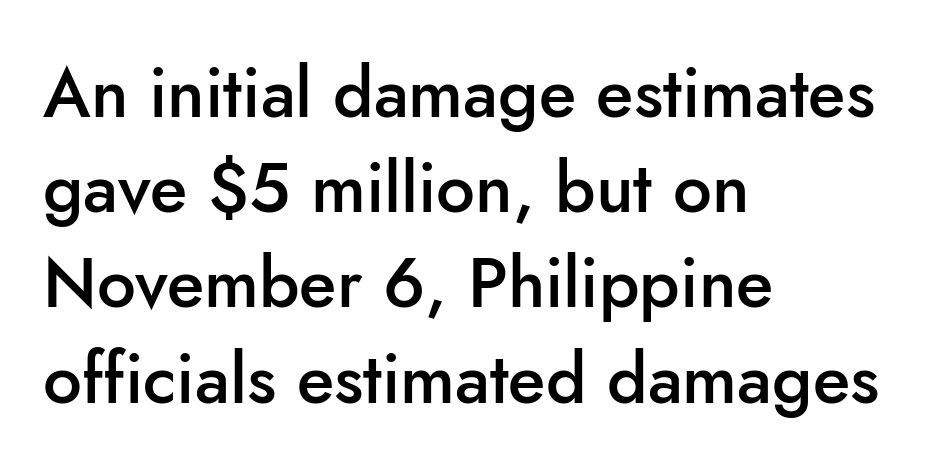
Q: Is the text bold? A: Semi-bold.
Q: Is the text italic (slanted)? A: No, it is upright.
Q: Is the typeface a serif or a sans-serif typeface? A: Sans-serif.
Q: Is the text underlined? A: No.
Q: How is the paragraph aligned? A: Left-aligned.
Q: Is the spacing between letters normal or unusually wide? A: Normal.
Q: Is the spacing between lines tight, normal or loose? A: Normal.
Q: Width (condensed, normal, or wide)? A: Normal.
Q: Stroke contrast? A: Low.
Q: x-height? A: Small.
Q: Monospaced? A: No.
